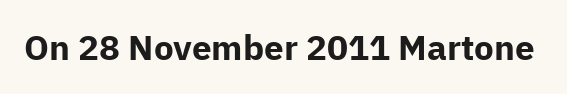
{"serif": "no", "italic": "no", "bold": "yes", "weight": "bold", "width": "normal", "stroke_contrast": "low", "x_height": "medium", "monospaced": "no", "underline": "no", "letter_spacing": "normal", "letter_spacing_em": 0.0, "glyph_px": 35}
